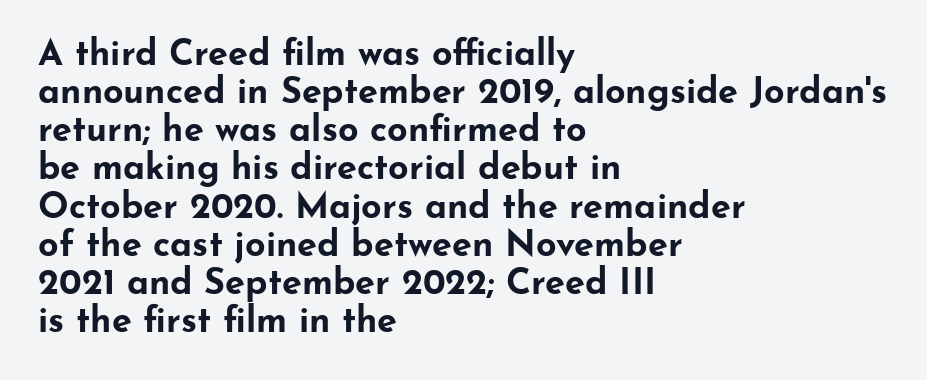
What's the leading like? Squeezed, with rows nearly overlapping. Any mark beneath the type? The region is blank. Honestly, the letter spacing is just normal — you wouldn't notice it. To sum up the face: it is a sans, with no serifs. The rendering anchors every line to the left-hand side.
